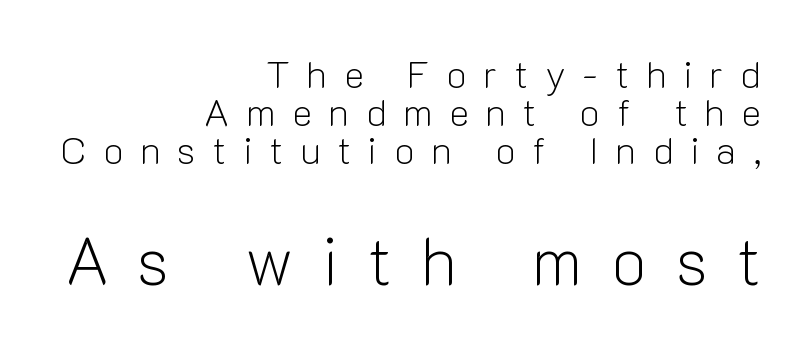
Q: Is the text bold? A: No.
Q: Is the text italic (slanted)? A: No, it is upright.
Q: Is the typeface a serif or a sans-serif typeface? A: Sans-serif.
Q: Is the text underlined? A: No.
Q: How is the paragraph aligned? A: Right-aligned.
Q: Is the spacing between letters normal or unusually wide? A: Unusually wide.
Q: Is the spacing between lines tight, normal or loose? A: Tight.
Q: Which block of text is set in a larger size, the first (top) or the second (bottom)? A: The second (bottom) one.
Q: Width (condensed, normal, or wide)? A: Normal.
Q: Stroke contrast? A: Low.
Q: x-height? A: Medium.
Q: Monospaced? A: No.
